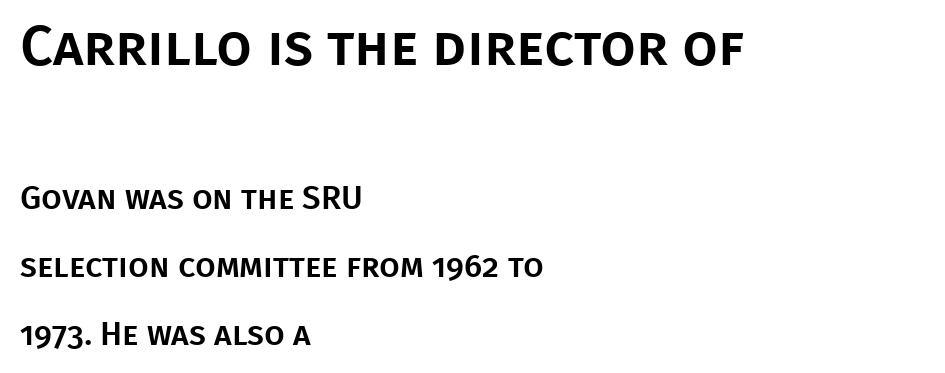
{"serif": "no", "italic": "no", "width": "normal", "stroke_contrast": "low", "x_height": "large", "monospaced": "no", "underline": "no", "align": "left", "line_spacing": "loose", "line_spacing_ratio": 2.06, "letter_spacing": "normal", "letter_spacing_em": 0.0, "larger_block": "first", "size_ratio": 1.73, "glyph_px": 57}
